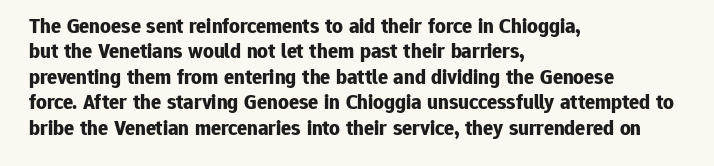
{"italic": "no", "bold": "yes", "underline": "no", "align": "left", "line_spacing_ratio": 1.21, "letter_spacing": "normal", "letter_spacing_em": 0.0, "glyph_px": 21}
